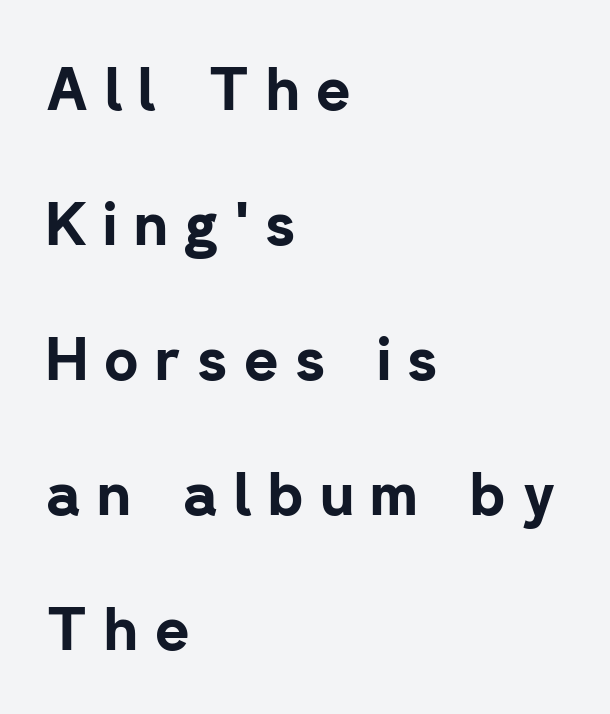
The type sits square on the baseline with zero lean. The passage shown has open, widely tracked lettering throughout. The area under the type is left untouched. What kind of face is this? One without serifs — a sans. A student would call this left alignment; a typographer would say flush left, rag right.
